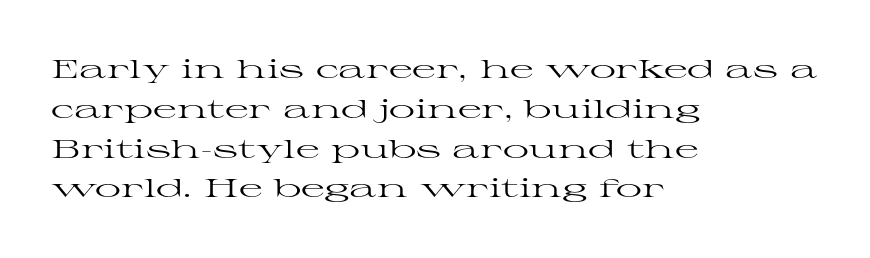
{"italic": "no", "bold": "no", "underline": "no", "align": "left", "line_spacing": "normal", "line_spacing_ratio": 1.53, "letter_spacing": "normal", "letter_spacing_em": 0.0, "glyph_px": 26}
